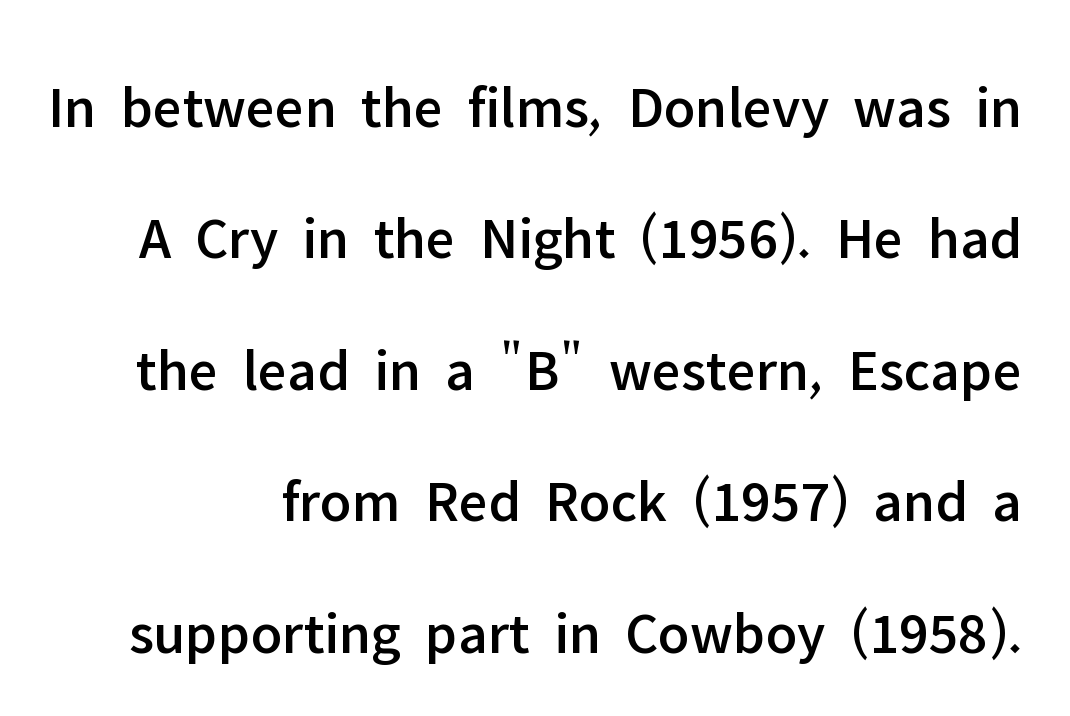
Is this a sans? Yes — the strokes have no serifs. A bare baseline throughout the passage. Standard letterfit; no display-style spreading of the glyphs. Spacing verdict: proportional, widths tailored to each character.
